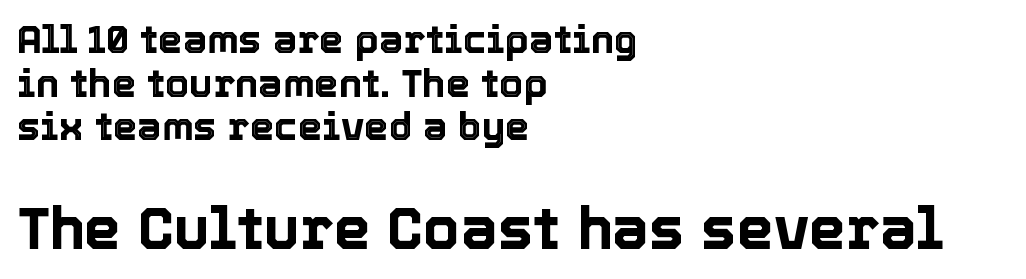
The image shows 59 px text type, upright; set left-aligned, tight line spacing (1.12x), normal letter spacing, not underlined; the second (bottom) block is 1.51x larger; a medium x-height.
